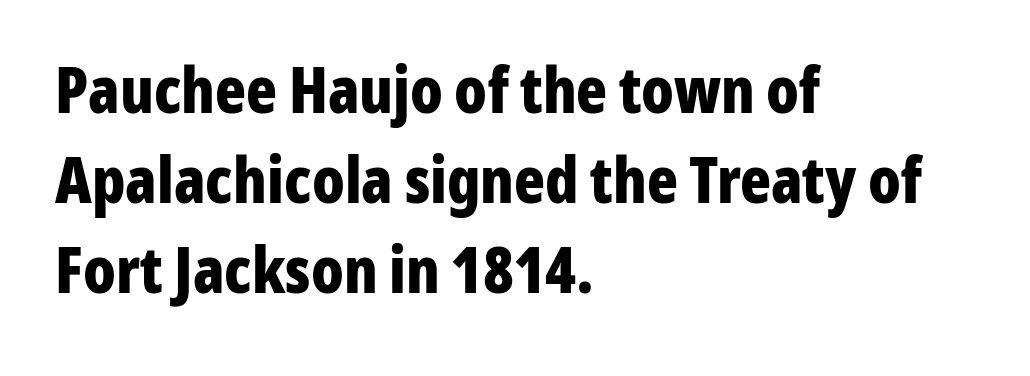
{"serif": "no", "italic": "no", "bold": "yes", "weight": "bold", "width": "condensed", "stroke_contrast": "low", "x_height": "medium", "monospaced": "no", "underline": "no", "align": "left", "line_spacing": "normal", "line_spacing_ratio": 1.41, "letter_spacing": "normal", "letter_spacing_em": 0.0, "glyph_px": 64}
